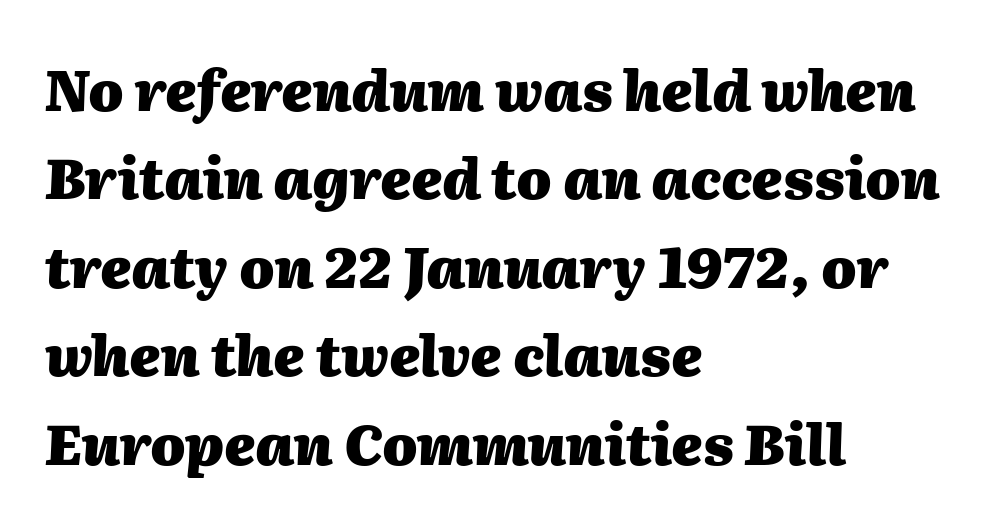
Q: Is the text bold? A: Yes.
Q: Is the text italic (slanted)? A: Yes, it leans right by about 2 degrees.
Q: Is the text underlined? A: No.
Q: How is the paragraph aligned? A: Left-aligned.
Q: Is the spacing between letters normal or unusually wide? A: Normal.
Q: Is the spacing between lines tight, normal or loose? A: Normal.
Q: Width (condensed, normal, or wide)? A: Normal.
Q: Stroke contrast? A: Medium.
Q: x-height? A: Medium.
Q: Monospaced? A: No.
